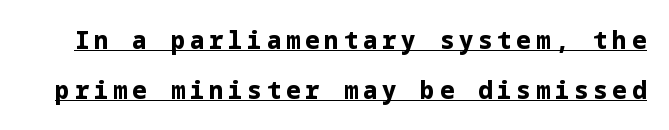
The image shows 24 px bold type, upright; set loose line spacing (2.08x), unusually wide letter spacing (+0.2 em), underlined.
